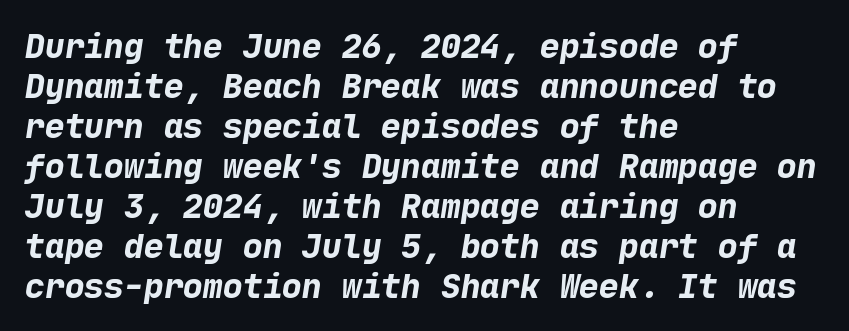
Q: Is the text bold? A: Yes.
Q: Is the typeface a serif or a sans-serif typeface? A: Sans-serif.
Q: Is the text underlined? A: No.
Q: How is the paragraph aligned? A: Left-aligned.
Q: Is the spacing between letters normal or unusually wide? A: Normal.
Q: Width (condensed, normal, or wide)? A: Normal.
Q: Stroke contrast? A: Low.
Q: x-height? A: Medium.
